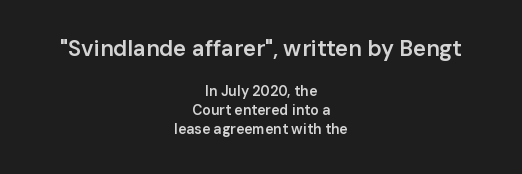
Q: Is the text bold? A: Semi-bold.
Q: Is the text italic (slanted)? A: No, it is upright.
Q: Is the text underlined? A: No.
Q: How is the paragraph aligned? A: Centered.
Q: Is the spacing between letters normal or unusually wide? A: Normal.
Q: Is the spacing between lines tight, normal or loose? A: Normal.
Q: Which block of text is set in a larger size, the first (top) or the second (bottom)? A: The first (top) one.
